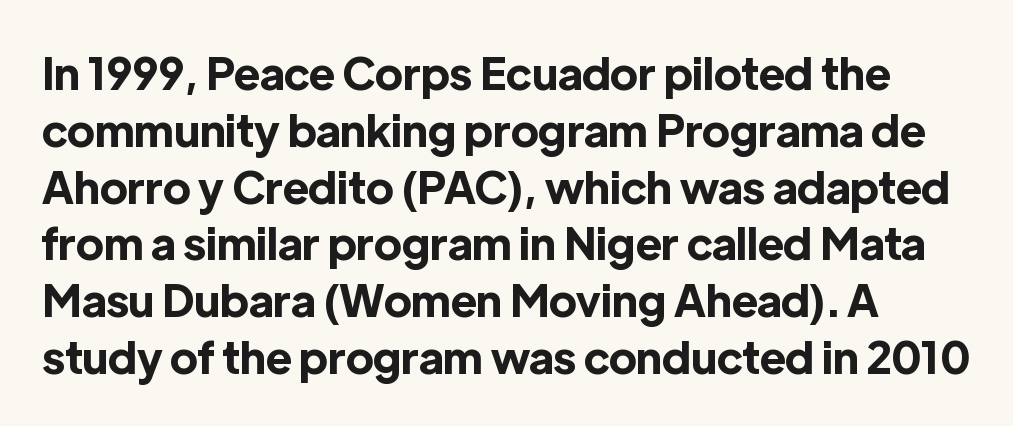
The image shows 44 px bold sans-serif type, upright; set normal line spacing (1.29x), normal letter spacing, not underlined; a medium x-height.
